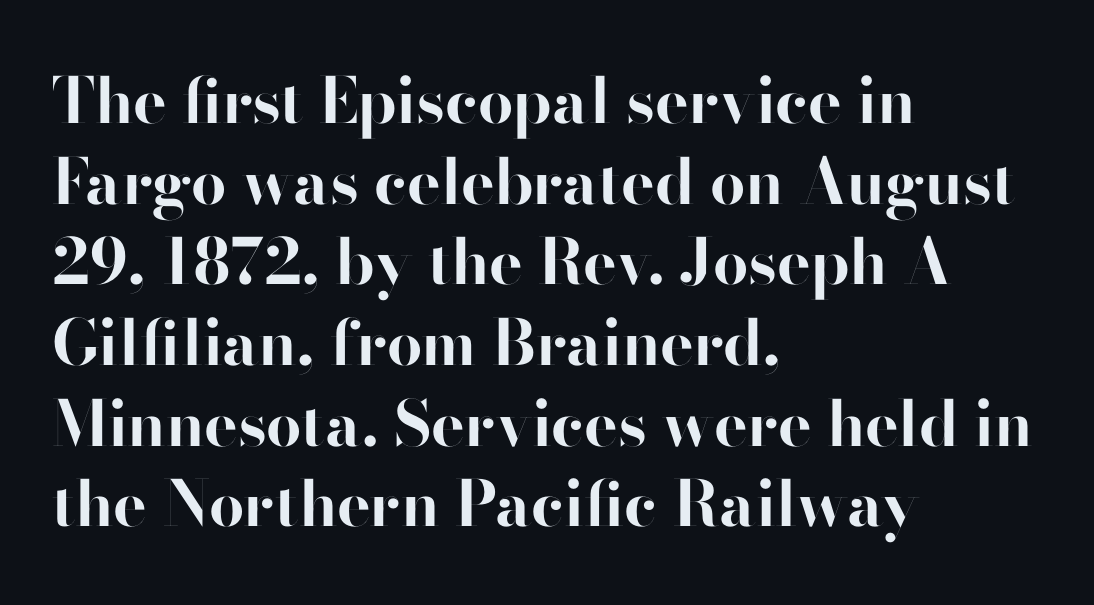
The image shows 63 px bold sans-serif type, upright; set left-aligned, normal line spacing (1.28x), normal letter spacing, not underlined; high stroke contrast and a small x-height.
